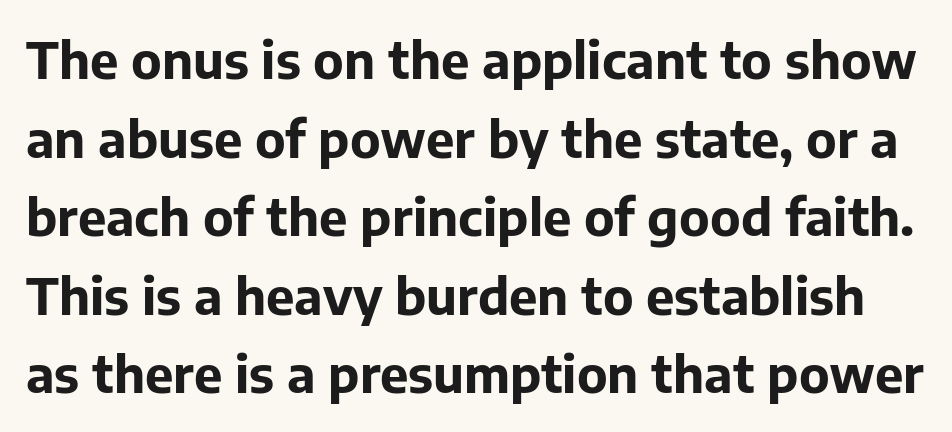
{"serif": "no", "italic": "no", "bold": "yes", "weight": "bold", "width": "normal", "stroke_contrast": "low", "x_height": "medium", "monospaced": "no", "underline": "no", "line_spacing": "normal", "line_spacing_ratio": 1.54, "letter_spacing": "normal", "letter_spacing_em": 0.0, "glyph_px": 51}
